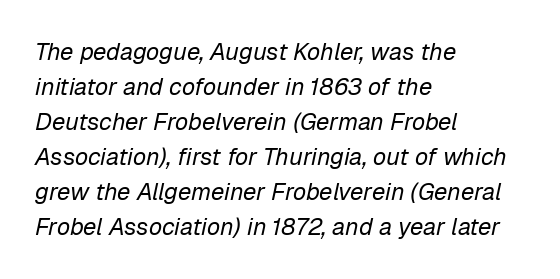
The font is comparable to plain body text, perhaps lighter. The baseline area is clear. The ragged edge is on the right, which tells us the setting is flush left. Emphasis-style slanted type is in use. No extra tracking has been applied to these lines.
